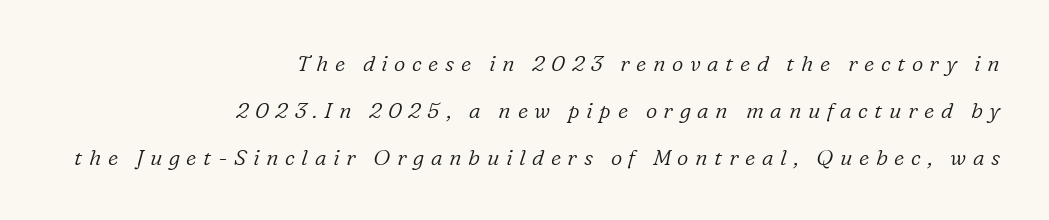
The letters are slanted; this is an italic face. The lines are quadded right. This rendering widens character spacing well past its baseline value. Underline: absent.
